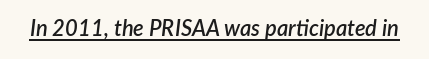
The image shows 22 px text type, italic (leaning right); set normal letter spacing, underlined.
